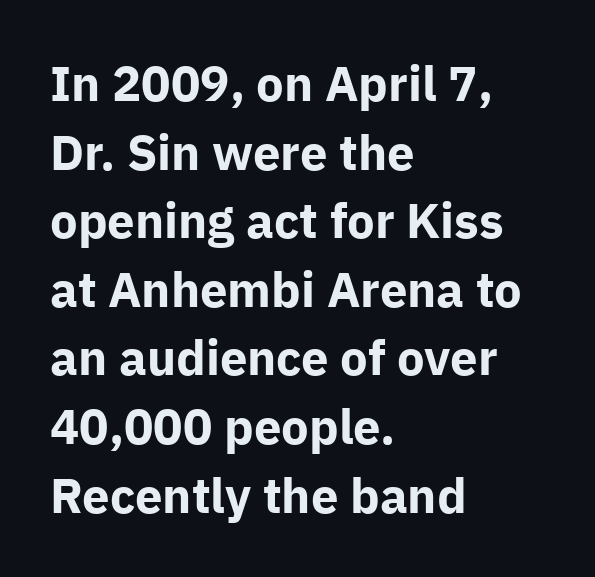
Varying glyph widths throughout — classic text-font behaviour. Compared with a centered layout, this one pins lines to the left instead. Spacing between characters is what you'd get straight out of the box. Stroke terminals: plain, sans-serif.
